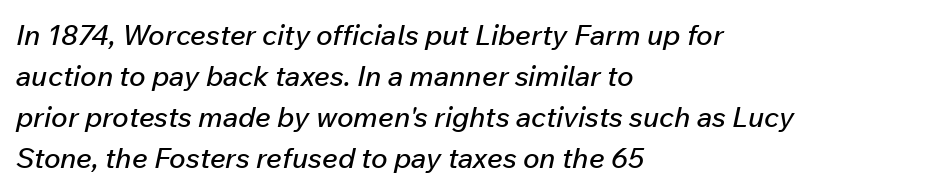
The image shows 28 px text type, italic (leaning right); set left-aligned, normal line spacing (1.46x), normal letter spacing, not underlined; low stroke contrast and a medium x-height.
